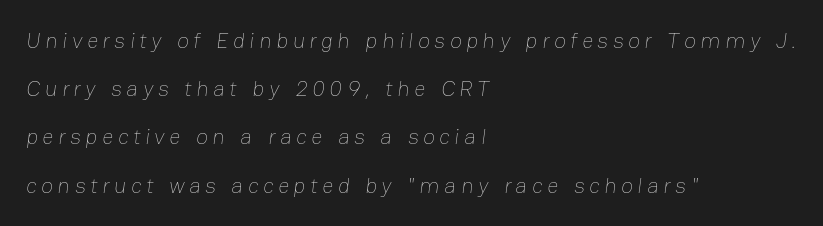
The baseline area is clear. Students, note that the glyphs here are deliberately spaced far apart. Line spacing here is loose. The weight tops out at a normal text grade.
